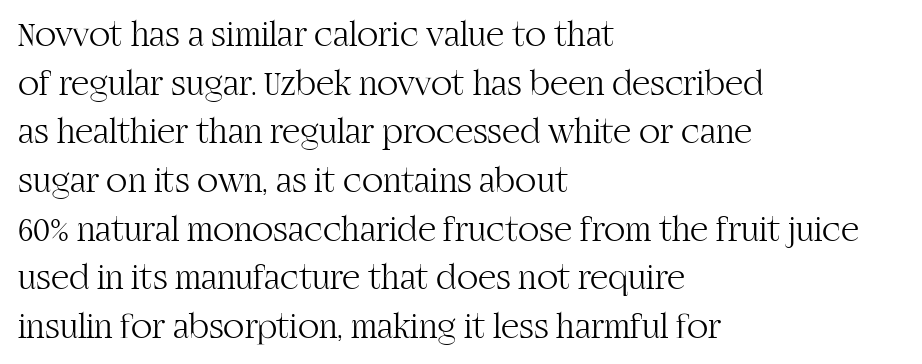
The image shows 35 px light serif type, upright; set left-aligned, normal line spacing (1.39x), normal letter spacing, not underlined; high stroke contrast and a large x-height.
